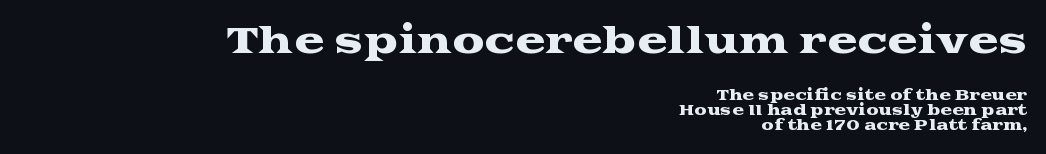
Q: Is the text italic (slanted)? A: No, it is upright.
Q: Is the typeface a serif or a sans-serif typeface? A: Serif.
Q: Is the text underlined? A: No.
Q: How is the paragraph aligned? A: Right-aligned.
Q: Is the spacing between letters normal or unusually wide? A: Normal.
Q: Is the spacing between lines tight, normal or loose? A: Tight.
Q: Which block of text is set in a larger size, the first (top) or the second (bottom)? A: The first (top) one.
Q: Width (condensed, normal, or wide)? A: Wide.
Q: Stroke contrast? A: Medium.
Q: x-height? A: Medium.
Q: Monospaced? A: No.
